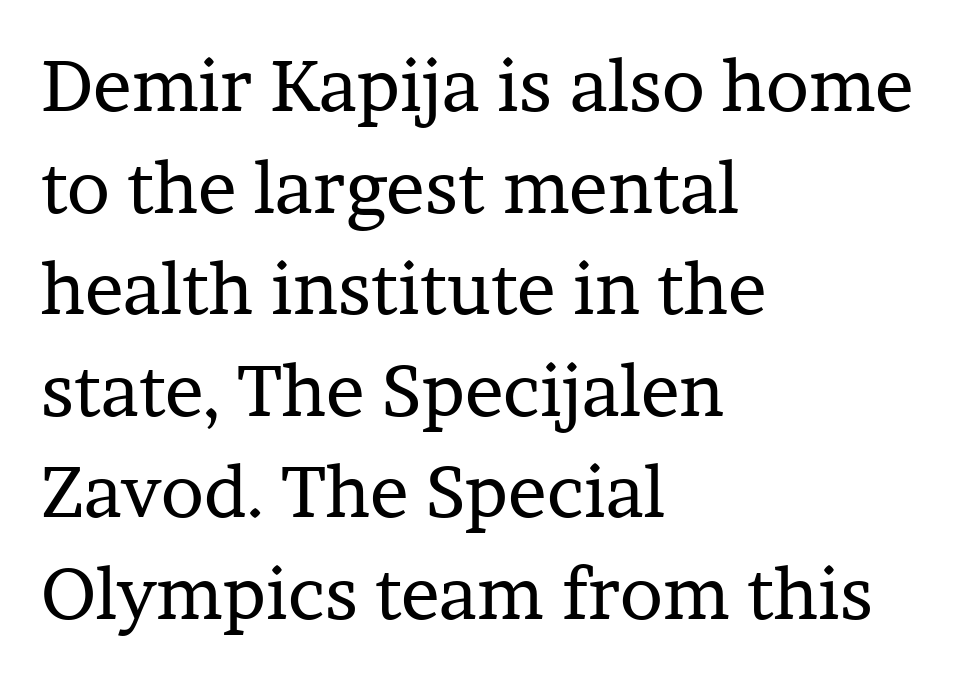
Each letter keeps its own natural width here, so spacing adapts to shape. Compared with typical paragraphs, the rows here are spaced about the same. Serifs: yes, visible at the terminals of the letterforms. These glyphs show unthickened strokes, regular width or finer. If you drew a line through each stem, it would be perfectly vertical.
